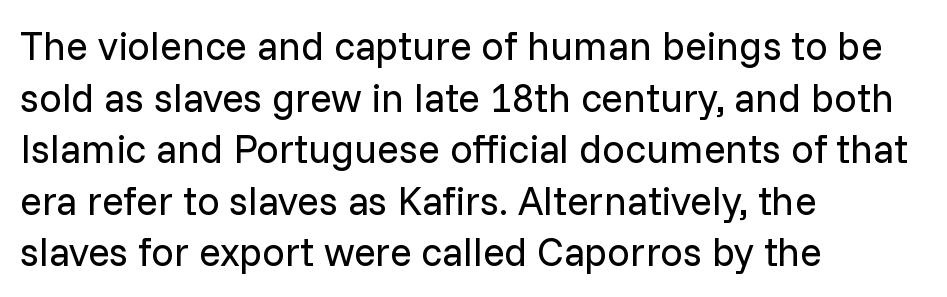
Q: Is the text bold? A: No.
Q: Is the text italic (slanted)? A: No, it is upright.
Q: Is the typeface a serif or a sans-serif typeface? A: Sans-serif.
Q: Is the text underlined? A: No.
Q: How is the paragraph aligned? A: Left-aligned.
Q: Is the spacing between letters normal or unusually wide? A: Normal.
Q: Is the spacing between lines tight, normal or loose? A: Normal.
Q: Width (condensed, normal, or wide)? A: Normal.
Q: Stroke contrast? A: Low.
Q: x-height? A: Medium.
Q: Monospaced? A: No.
